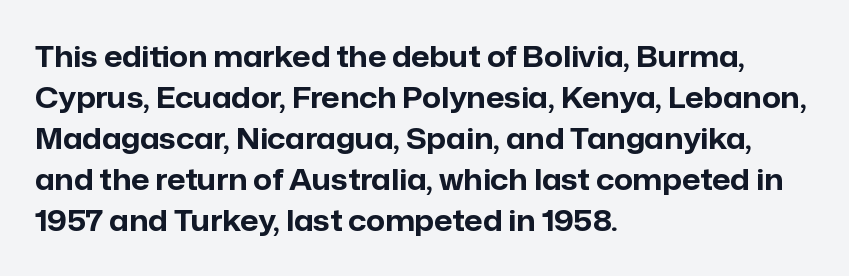
Observe the absence of serifs on each vertical stroke in this sample. These lines are rendered in a variable-pitch font. Quick note: not italic, upright. A dark, heavy texture on the line: the type is bold.
